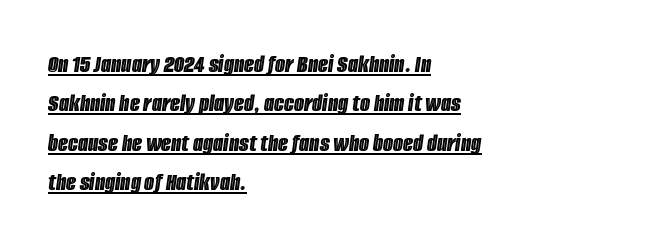
Q: Is the text italic (slanted)? A: Yes, it leans right by about 8 degrees.
Q: Is the text underlined? A: Yes.
Q: How is the paragraph aligned? A: Left-aligned.
Q: Is the spacing between letters normal or unusually wide? A: Normal.
Q: Is the spacing between lines tight, normal or loose? A: Normal.
